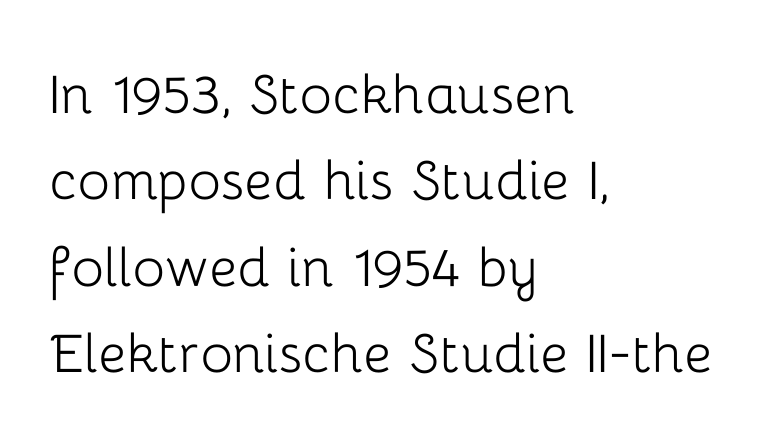
The lines sit at an ordinary, default distance from one another. The cut favours lightness, reaching ordinary text weight at its darkest. Does extra space separate the letters? No, they use regular spacing. Reading down the block, your eye returns to a fixed left position each line.
